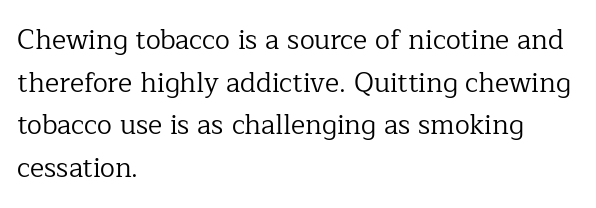
The image shows 27 px text type, upright; set left-aligned, normal line spacing (1.58x), normal letter spacing, not underlined.
